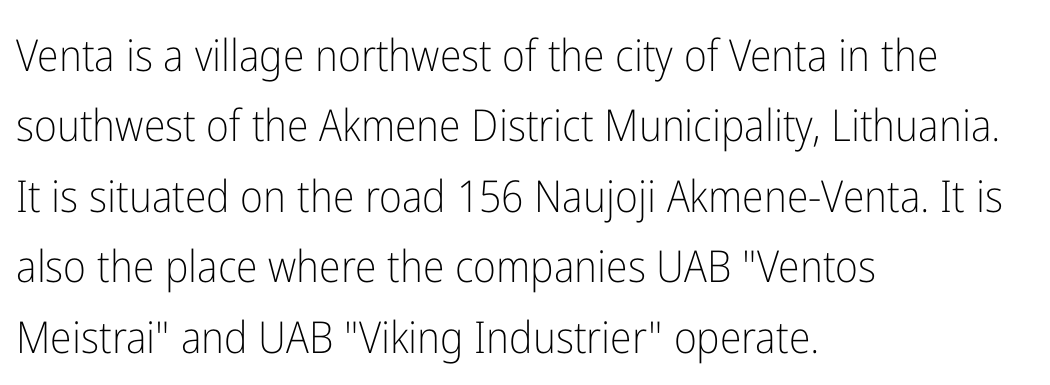
Designer's note — italics off, roman on. Each row of text sits above clean, open space. These lines keep a tight, regular rhythm from letter to letter. Spacing verdict: proportional, widths tailored to each character. The letters look calm and open, with moderate or lighter stems. Does the leading feel generous? No, just average.
